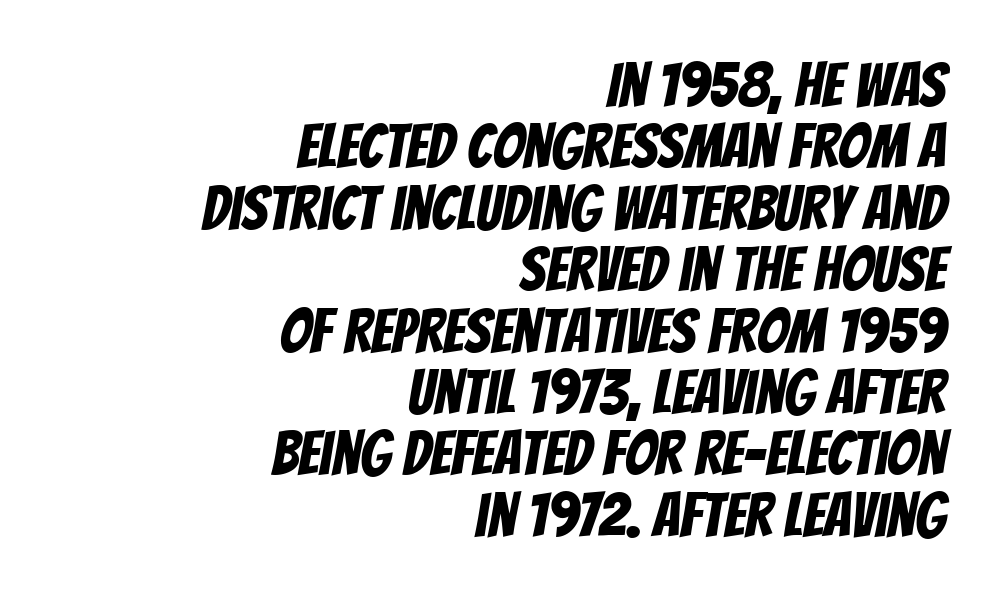
The image shows 62 px condensed sans-serif type; set right-aligned, tight line spacing (0.99x), normal letter spacing, not underlined; low stroke contrast and a large x-height.
